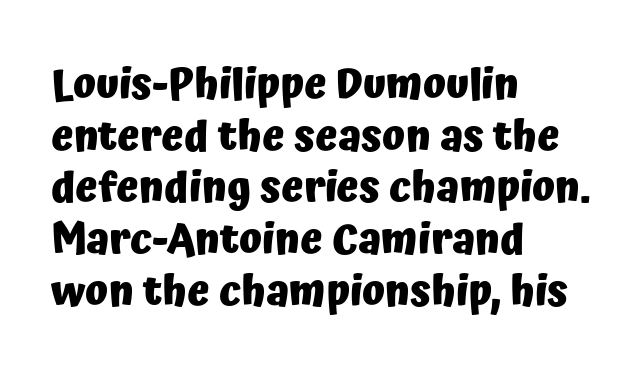
{"serif": "no", "italic": "no", "bold": "yes", "weight": "heavy", "width": "normal", "stroke_contrast": "low", "x_height": "medium", "monospaced": "no", "underline": "no", "align": "left", "line_spacing_ratio": 1.23, "letter_spacing": "normal", "letter_spacing_em": 0.0, "glyph_px": 42}
